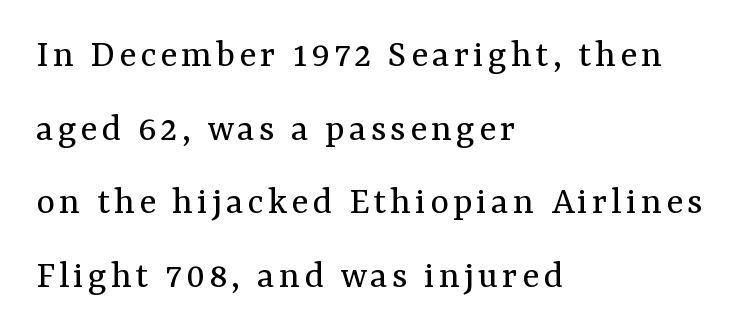
{"serif": "yes", "italic": "no", "bold": "no", "weight": "regular", "width": "normal", "stroke_contrast": "medium", "x_height": "medium", "monospaced": "no", "underline": "no", "align": "left", "line_spacing_ratio": 1.84, "glyph_px": 40}
